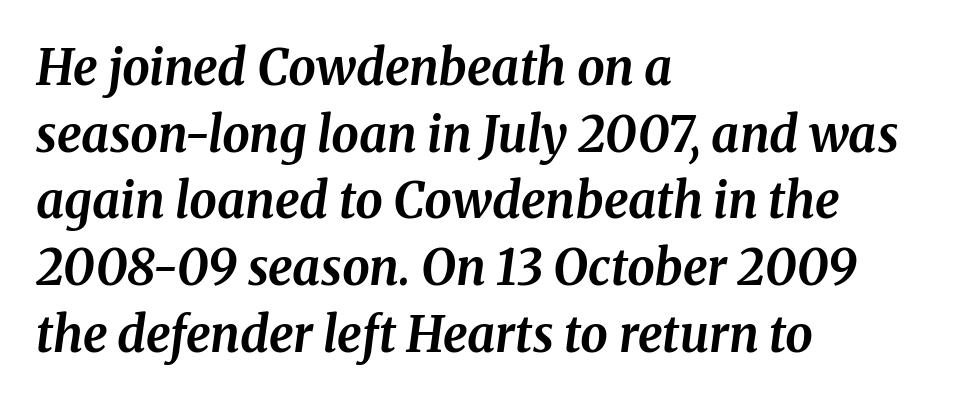
{"italic": "yes", "lean": "right", "slant_degrees": 8, "bold": "yes", "weight": "bold", "width": "normal", "stroke_contrast": "medium", "x_height": "medium", "monospaced": "no", "underline": "no", "align": "left", "line_spacing": "normal", "line_spacing_ratio": 1.36, "letter_spacing": "normal", "letter_spacing_em": 0.0, "glyph_px": 49}
